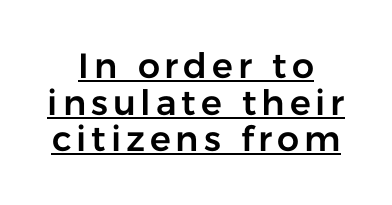
The image shows 35 px sans-serif type, upright; set centered, tight line spacing (1.05x), underlined; low stroke contrast and a medium x-height.
